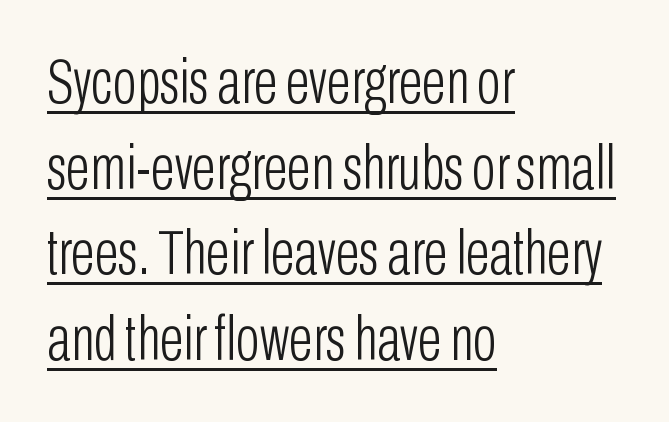
Q: Is the text bold? A: No.
Q: Is the text italic (slanted)? A: No, it is upright.
Q: Is the typeface a serif or a sans-serif typeface? A: Sans-serif.
Q: Is the text underlined? A: Yes.
Q: How is the paragraph aligned? A: Left-aligned.
Q: Is the spacing between letters normal or unusually wide? A: Normal.
Q: Is the spacing between lines tight, normal or loose? A: Normal.
Q: Width (condensed, normal, or wide)? A: Condensed.
Q: Stroke contrast? A: Low.
Q: x-height? A: Medium.
Q: Monospaced? A: No.
